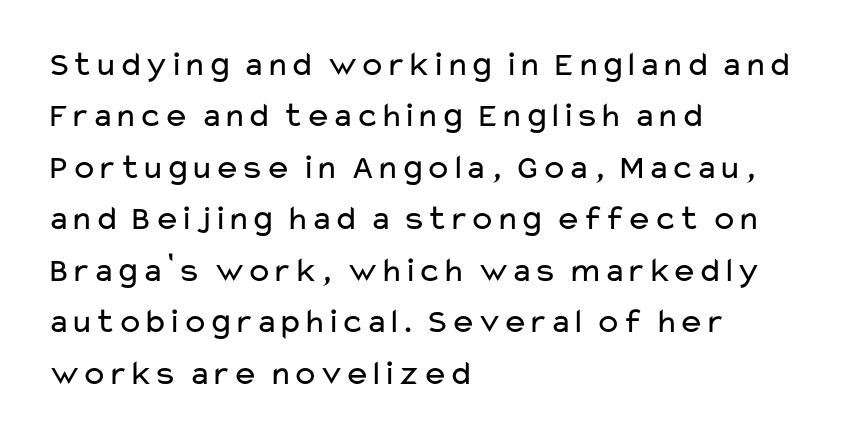
Q: Is the text bold? A: No.
Q: Is the text italic (slanted)? A: No, it is upright.
Q: Is the typeface a serif or a sans-serif typeface? A: Sans-serif.
Q: Is the text underlined? A: No.
Q: How is the paragraph aligned? A: Left-aligned.
Q: Is the spacing between letters normal or unusually wide? A: Normal.
Q: Is the spacing between lines tight, normal or loose? A: Normal.
Q: Width (condensed, normal, or wide)? A: Wide.
Q: Stroke contrast? A: Low.
Q: x-height? A: Medium.
Q: Monospaced? A: No.
